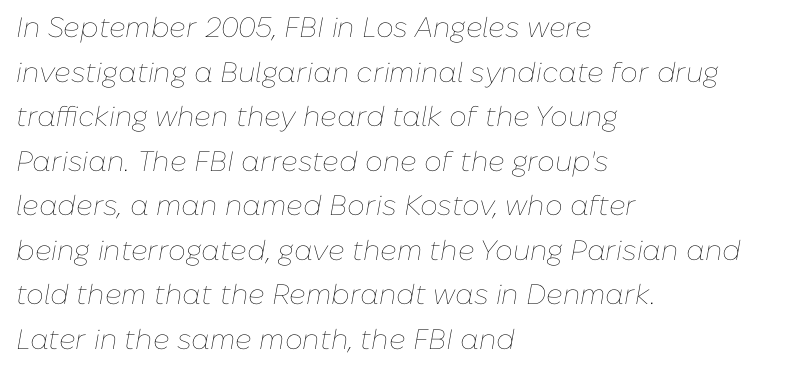
If you measured baseline to baseline, you'd find a middling distance. Looks like regular typesetting: each glyph gets only the width it needs. The letterforms sit at book weight or below. Between one letter and the next there's only the usual sliver of space.
